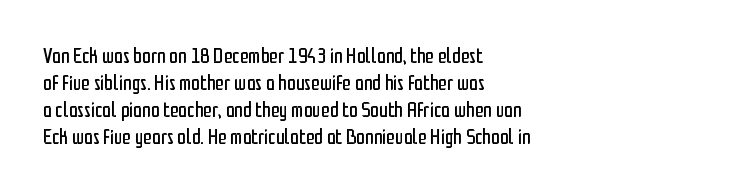
{"italic": "no", "bold": "no", "underline": "no", "align": "left", "line_spacing_ratio": 1.22, "letter_spacing": "normal", "letter_spacing_em": 0.0, "glyph_px": 22}
